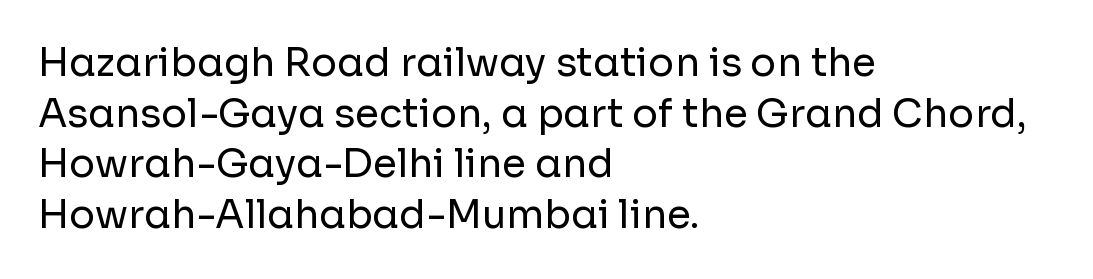
Q: Is the text bold? A: No.
Q: Is the text italic (slanted)? A: No, it is upright.
Q: Is the typeface a serif or a sans-serif typeface? A: Sans-serif.
Q: Is the text underlined? A: No.
Q: How is the paragraph aligned? A: Left-aligned.
Q: Is the spacing between letters normal or unusually wide? A: Normal.
Q: Is the spacing between lines tight, normal or loose? A: Normal.
Q: Width (condensed, normal, or wide)? A: Normal.
Q: Stroke contrast? A: Low.
Q: x-height? A: Medium.
Q: Monospaced? A: No.
